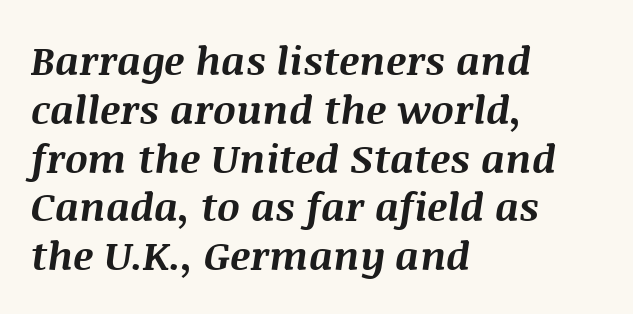
Q: Is the text bold? A: Yes.
Q: Is the text italic (slanted)? A: Yes, it leans right by about 8 degrees.
Q: Is the text underlined? A: No.
Q: How is the paragraph aligned? A: Left-aligned.
Q: Is the spacing between letters normal or unusually wide? A: Normal.
Q: Width (condensed, normal, or wide)? A: Normal.
Q: Stroke contrast? A: Medium.
Q: x-height? A: Large.
Q: Monospaced? A: No.
